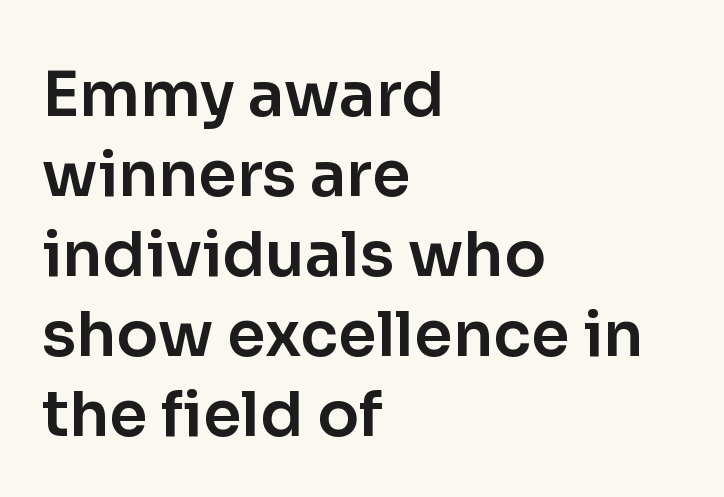
You could not count columns in this text — the font is proportionally spaced. Standard letterfit; no display-style spreading of the glyphs. Just letters on the line, the space beneath them empty. Reading down the block, your eye returns to a fixed left position each line.
